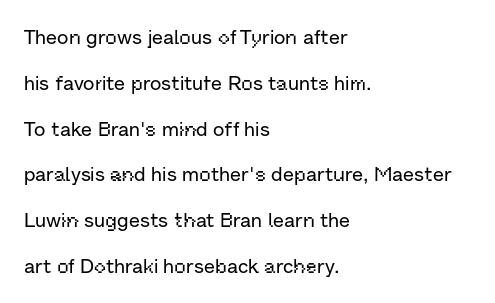
The space directly below the letters is spotless. Each word holds together tightly as a unit, with standard inter-letter gaps. The letters stand straight up with perfectly vertical stems. Layout note: lines flush left.
